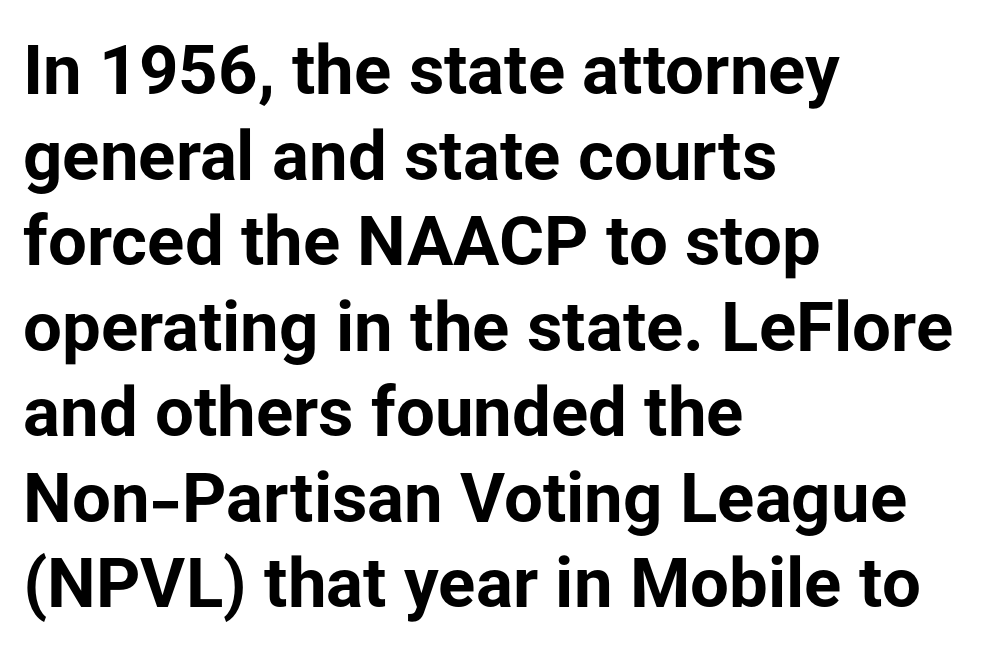
Q: Is the text bold? A: Yes.
Q: Is the text italic (slanted)? A: No, it is upright.
Q: Is the typeface a serif or a sans-serif typeface? A: Sans-serif.
Q: Is the text underlined? A: No.
Q: How is the paragraph aligned? A: Left-aligned.
Q: Is the spacing between letters normal or unusually wide? A: Normal.
Q: Width (condensed, normal, or wide)? A: Normal.
Q: Stroke contrast? A: Low.
Q: x-height? A: Medium.
Q: Monospaced? A: No.
